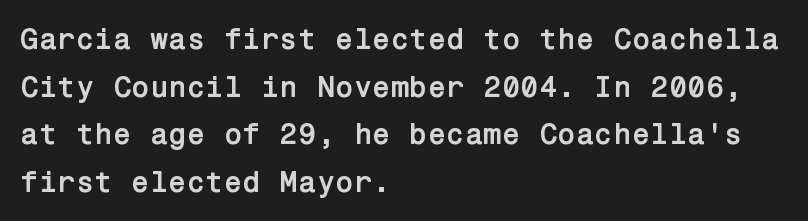
{"serif": "no", "italic": "no", "bold": "yes", "weight": "semibold", "width": "normal", "stroke_contrast": "low", "x_height": "medium", "underline": "no", "align": "left", "line_spacing": "normal", "line_spacing_ratio": 1.59, "letter_spacing": "normal", "letter_spacing_em": 0.0, "glyph_px": 30}
